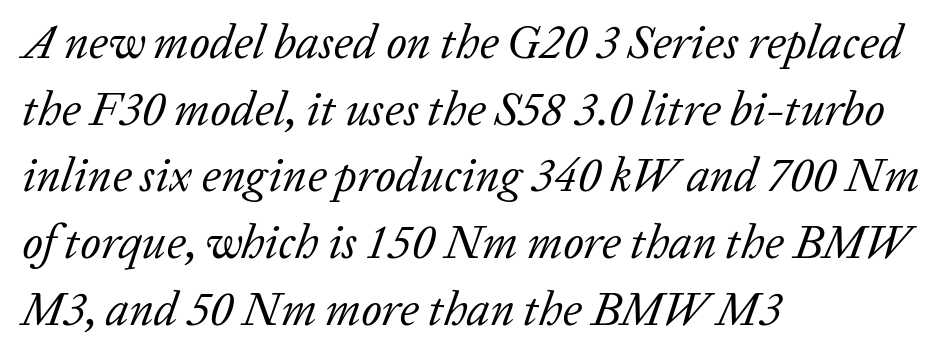
Q: Is the text bold? A: No.
Q: Is the text italic (slanted)? A: Yes, it leans right by about 20 degrees.
Q: Is the typeface a serif or a sans-serif typeface? A: Serif.
Q: Is the text underlined? A: No.
Q: How is the paragraph aligned? A: Left-aligned.
Q: Is the spacing between letters normal or unusually wide? A: Normal.
Q: Is the spacing between lines tight, normal or loose? A: Normal.
Q: Width (condensed, normal, or wide)? A: Normal.
Q: Stroke contrast? A: Low.
Q: x-height? A: Medium.
Q: Monospaced? A: No.
